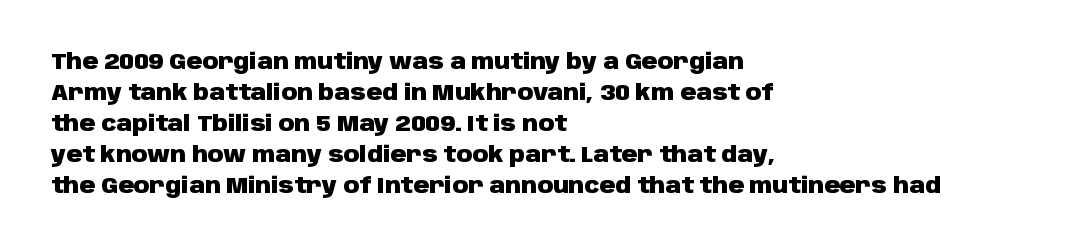
The image shows 22 px bold type, upright; set left-aligned, normal line spacing (1.41x), normal letter spacing, not underlined.
